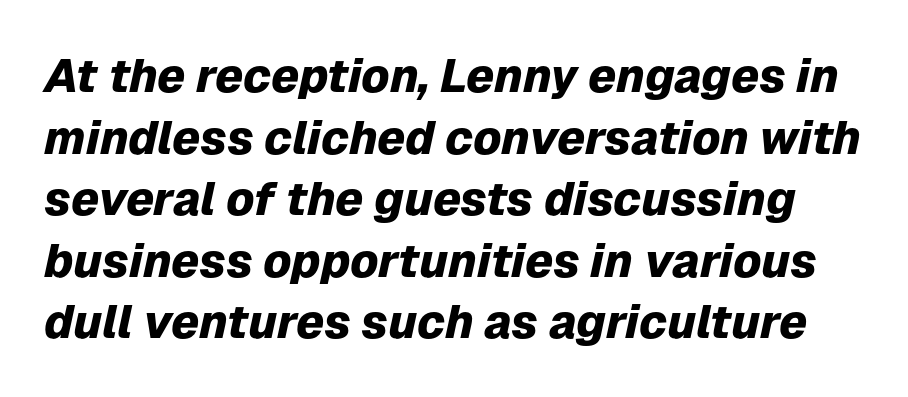
{"italic": "yes", "lean": "right", "slant_degrees": 12, "bold": "yes", "weight": "heavy", "width": "normal", "stroke_contrast": "low", "x_height": "medium", "monospaced": "no", "underline": "no", "line_spacing": "normal", "line_spacing_ratio": 1.31, "letter_spacing": "normal", "letter_spacing_em": 0.0, "glyph_px": 47}
